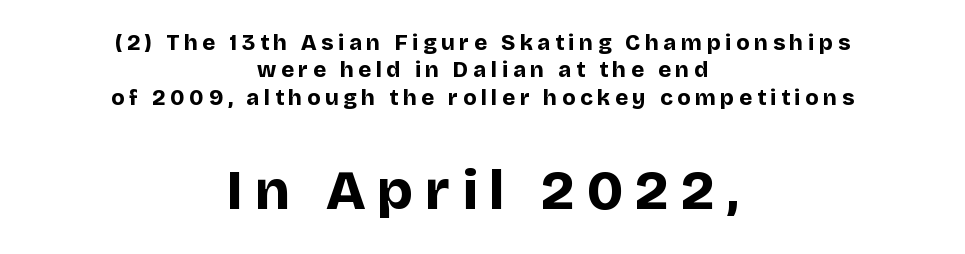
Layout note: lines centered. Is this a fixed-width face? No — the glyphs have proportional, varying widths. Anything drawn beneath the words? Only blank space. The font's upright variant was chosen for this text.
